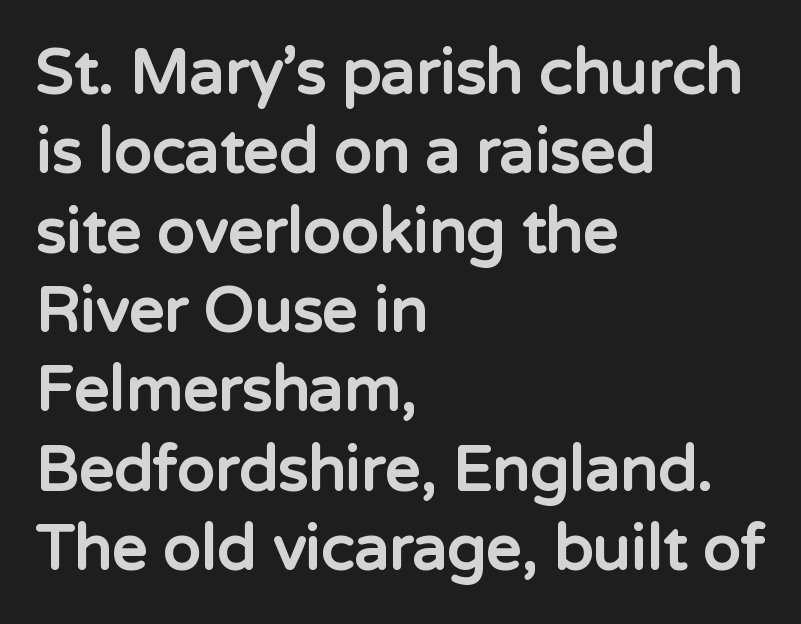
These lines carry a lot of weight — the face is fully bold. Is the block centered? No — it sits flush against the left margin. The typeface chosen for these lines omits serifs. Any mark beneath the type? The region is blank.
